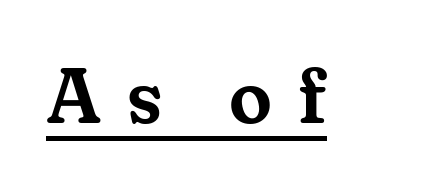
Substantial extra tracking has been applied to these lines. Do the characters align in a grid? No, the font is proportional. Observe the serifs anchoring each vertical stroke in this sample. This is underlined copy, the kind a proofreader might mark for attention. Do the letters lean? They stand straight.
